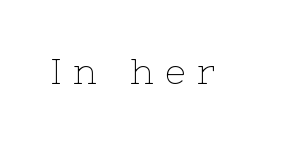
{"serif": "yes", "italic": "no", "bold": "no", "weight": "thin", "width": "normal", "stroke_contrast": "low", "x_height": "medium", "monospaced": "no", "underline": "no", "letter_spacing": "wide", "letter_spacing_em": 0.32, "glyph_px": 36}
